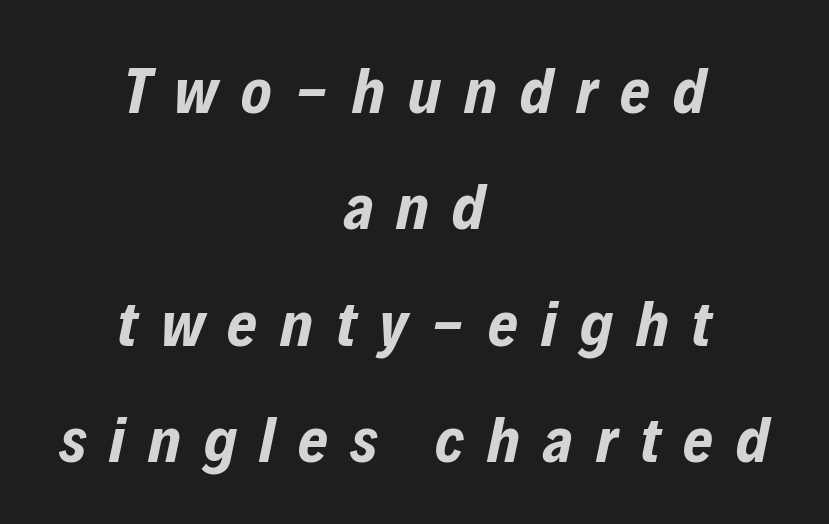
The string is rendered with underlining switched off. You could not count columns in this text — the font is proportionally spaced. Reading down the block, each line starts at a different indent, mirrored at its end. Compared with typical body copy, the letter spacing here is much looser. The typesetting leans heavy: a genuine bold. An italicized treatment has been applied to the whole sample.
